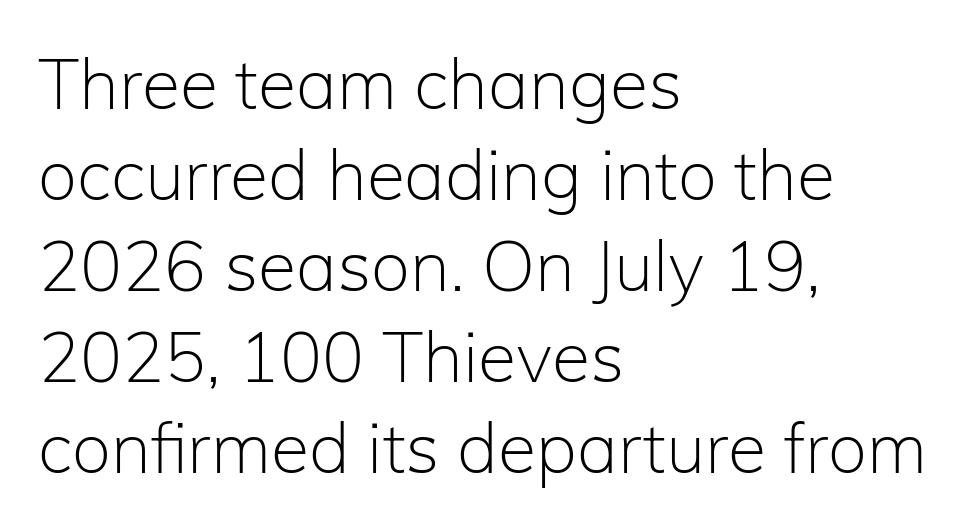
Q: Is the text bold? A: No.
Q: Is the text italic (slanted)? A: No, it is upright.
Q: Is the typeface a serif or a sans-serif typeface? A: Sans-serif.
Q: Is the text underlined? A: No.
Q: How is the paragraph aligned? A: Left-aligned.
Q: Is the spacing between letters normal or unusually wide? A: Normal.
Q: Is the spacing between lines tight, normal or loose? A: Normal.
Q: Width (condensed, normal, or wide)? A: Normal.
Q: Stroke contrast? A: Low.
Q: x-height? A: Medium.
Q: Monospaced? A: No.
